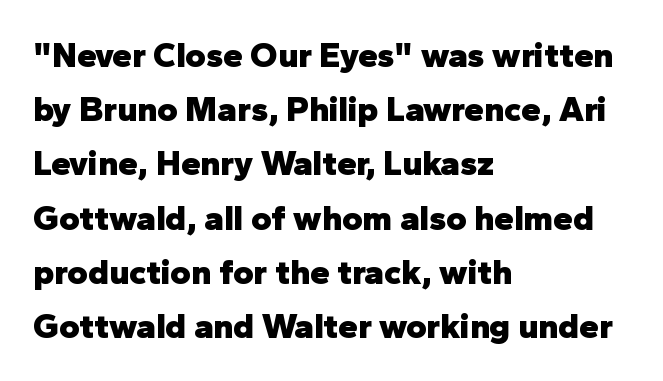
Short note: letters normally spaced. Every stem runs plumb, perpendicular to the baseline. This sample has the flowing, uneven cadence of proportional lettering. The font is running at its bold setting. Unlike a traditional serif, this face leaves its strokes unadorned.
